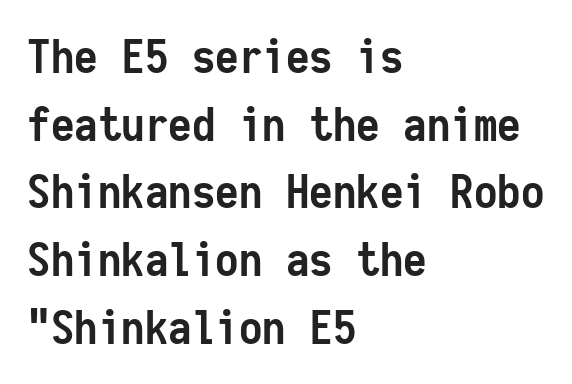
Q: Is the text bold? A: Yes.
Q: Is the text italic (slanted)? A: No, it is upright.
Q: Is the typeface a serif or a sans-serif typeface? A: Sans-serif.
Q: Is the text underlined? A: No.
Q: How is the paragraph aligned? A: Left-aligned.
Q: Is the spacing between letters normal or unusually wide? A: Normal.
Q: Is the spacing between lines tight, normal or loose? A: Normal.
Q: Width (condensed, normal, or wide)? A: Condensed.
Q: Stroke contrast? A: Low.
Q: x-height? A: Medium.
Q: Monospaced? A: Yes.
